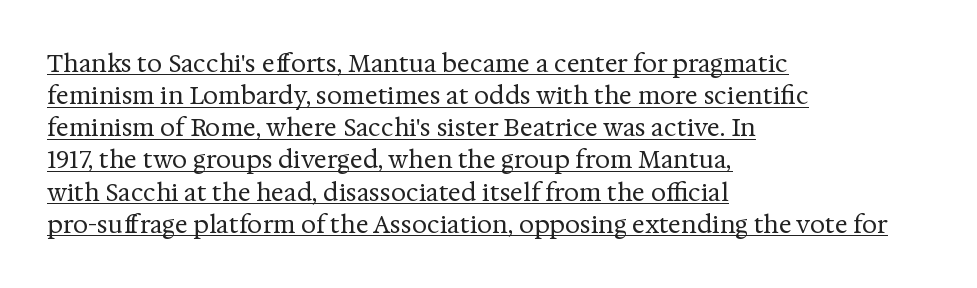
{"italic": "no", "bold": "no", "underline": "yes", "align": "left", "line_spacing": "normal", "line_spacing_ratio": 1.34, "letter_spacing": "normal", "letter_spacing_em": 0.0, "glyph_px": 24}
